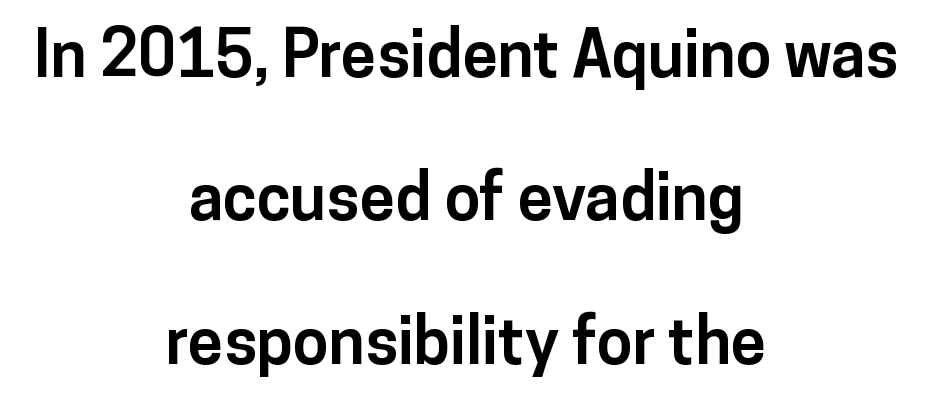
Q: Is the text bold? A: Yes.
Q: Is the text italic (slanted)? A: No, it is upright.
Q: Is the typeface a serif or a sans-serif typeface? A: Sans-serif.
Q: Is the text underlined? A: No.
Q: How is the paragraph aligned? A: Centered.
Q: Is the spacing between letters normal or unusually wide? A: Normal.
Q: Is the spacing between lines tight, normal or loose? A: Loose.
Q: Width (condensed, normal, or wide)? A: Normal.
Q: Stroke contrast? A: Low.
Q: x-height? A: Medium.
Q: Monospaced? A: No.
